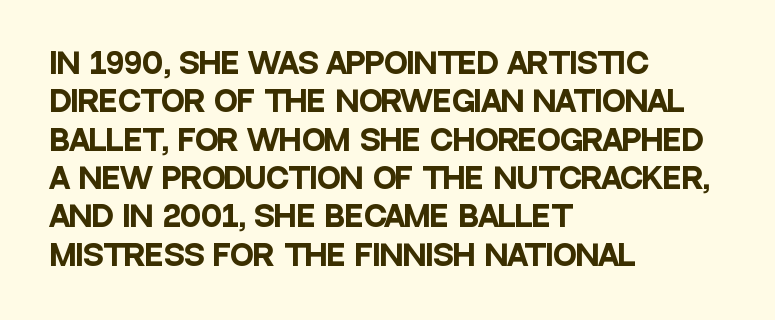
{"serif": "no", "italic": "no", "bold": "yes", "weight": "heavy", "width": "condensed", "stroke_contrast": "low", "x_height": "large", "monospaced": "no", "underline": "no", "align": "left", "line_spacing": "normal", "line_spacing_ratio": 1.37, "letter_spacing": "normal", "letter_spacing_em": 0.0, "glyph_px": 28}
